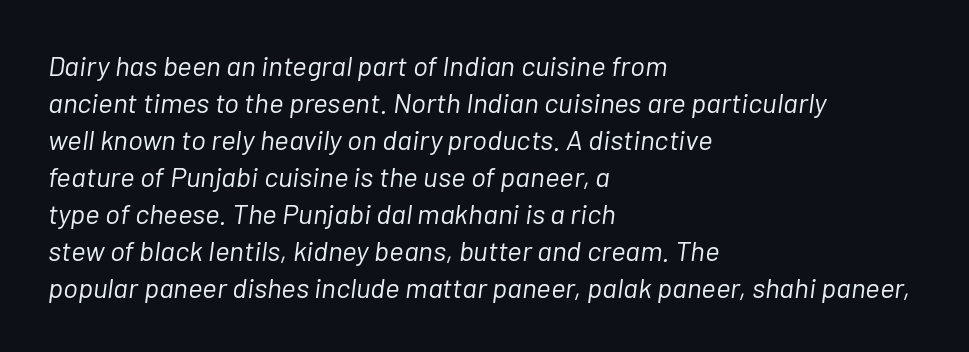
Q: Is the text bold? A: No.
Q: Is the text italic (slanted)? A: Yes, it leans right by about 7 degrees.
Q: Is the text underlined? A: No.
Q: How is the paragraph aligned? A: Left-aligned.
Q: Is the spacing between letters normal or unusually wide? A: Normal.
Q: Is the spacing between lines tight, normal or loose? A: Normal.
Q: Width (condensed, normal, or wide)? A: Normal.
Q: Stroke contrast? A: Low.
Q: x-height? A: Medium.
Q: Monospaced? A: No.
